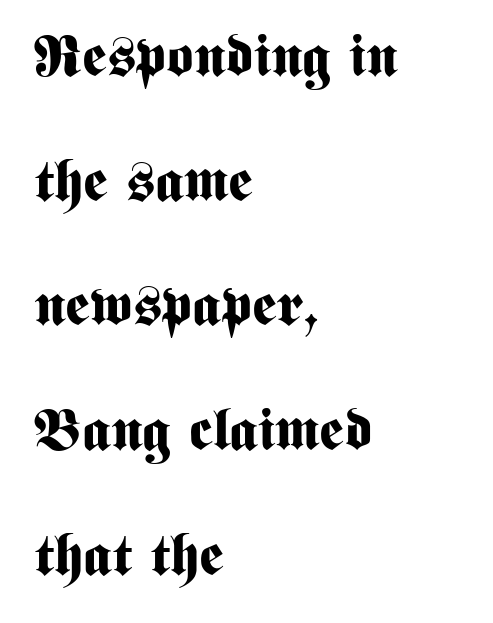
Heft: maximum for text — a bold. This is sans-serif lettering, the kind often seen on screens and signage. The tracking reads as untouched default to a designer's eye. A classic flush-left, rag-right setting is used for this passage. You could fit nearly another row in the gap between these rows.
